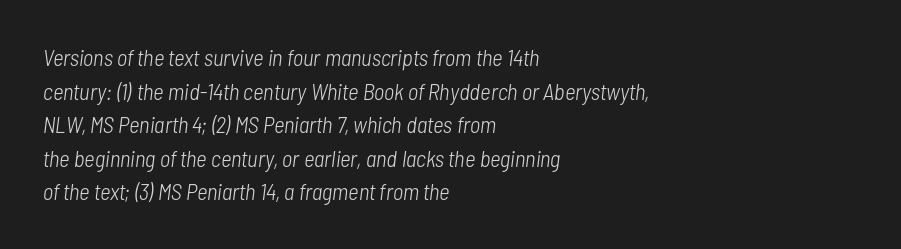
The image shows 23 px text type, italic (leaning right); set left-aligned, normal line spacing (1.46x), normal letter spacing, not underlined.
